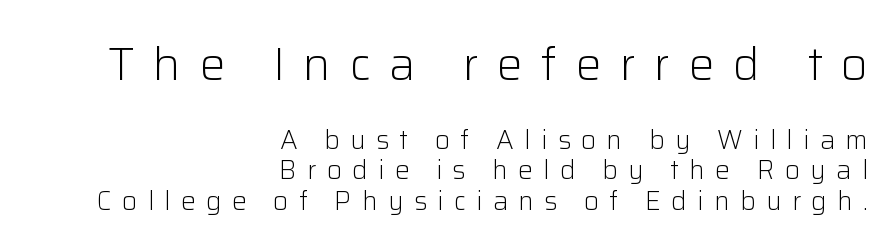
Substantial extra tracking has been applied to these lines. Large over small — that's the arrangement of the two blocks here. The face used here is proportionally spaced, like ordinary book or web type. Stroke mass is kept to a normal reading level or below. Italic: no, the glyphs are upright roman.
